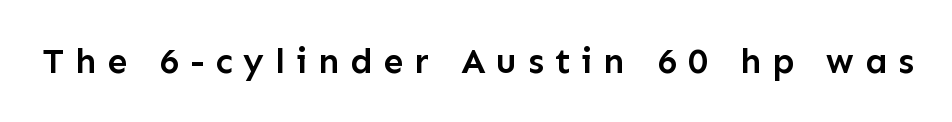
Italic? Not at all — the glyphs are vertical. These lines are composed in type without serifs. The passage shown is typed in a proportional face where columns would drift. Spacing between characters has been opened up far beyond the box default.
